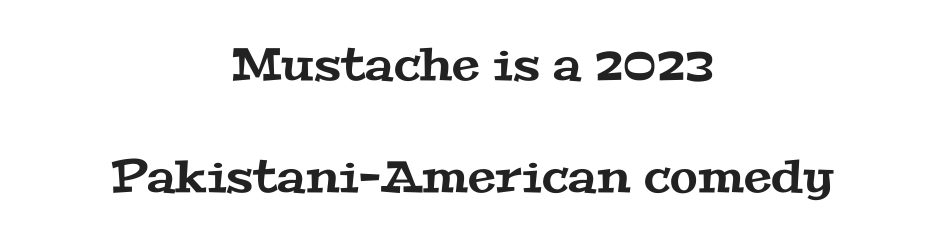
Q: Is the typeface a serif or a sans-serif typeface? A: Serif.
Q: Is the text underlined? A: No.
Q: How is the paragraph aligned? A: Centered.
Q: Is the spacing between letters normal or unusually wide? A: Normal.
Q: Is the spacing between lines tight, normal or loose? A: Loose.
Q: Width (condensed, normal, or wide)? A: Wide.
Q: Stroke contrast? A: Medium.
Q: x-height? A: Medium.
Q: Monospaced? A: No.
